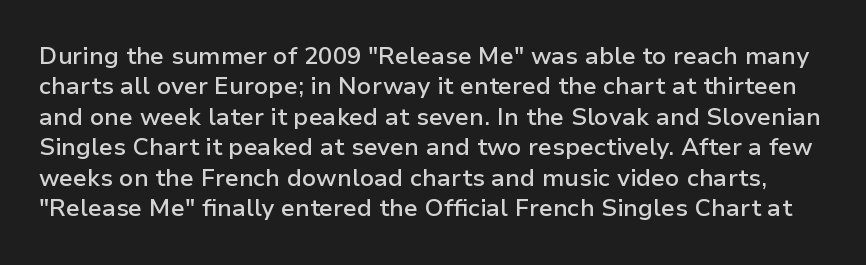
Q: Is the text bold? A: Semi-bold.
Q: Is the text italic (slanted)? A: No, it is upright.
Q: Is the text underlined? A: No.
Q: Is the spacing between letters normal or unusually wide? A: Normal.
Q: Is the spacing between lines tight, normal or loose? A: Normal.
